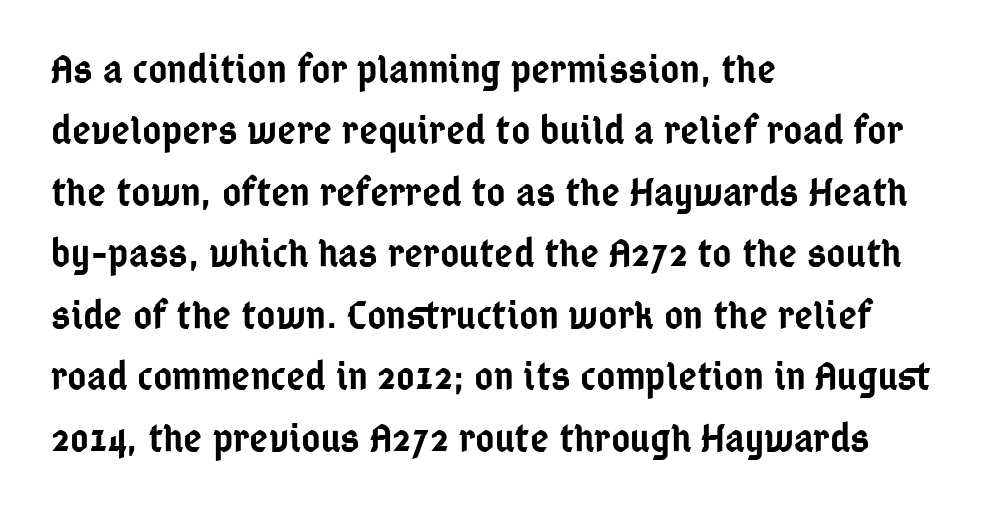
Q: Is the text bold? A: Semi-bold.
Q: Is the text italic (slanted)? A: No, it is upright.
Q: Is the typeface a serif or a sans-serif typeface? A: Sans-serif.
Q: Is the text underlined? A: No.
Q: How is the paragraph aligned? A: Left-aligned.
Q: Is the spacing between letters normal or unusually wide? A: Normal.
Q: Is the spacing between lines tight, normal or loose? A: Normal.
Q: Width (condensed, normal, or wide)? A: Condensed.
Q: Stroke contrast? A: Low.
Q: x-height? A: Medium.
Q: Monospaced? A: No.
